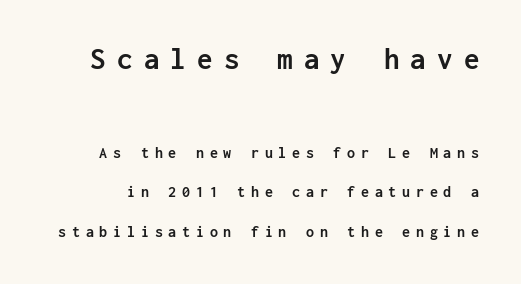
Block one is the big one; block two sits smaller underneath. The letters are spread apart with noticeably loose tracking. Heavy, bold letterforms. Every character here occupies the same horizontal width, giving the sample a typewriter-like rhythm. The lines are spread far apart with generous leading. The passage shown is typeset with a sans-serif family.
